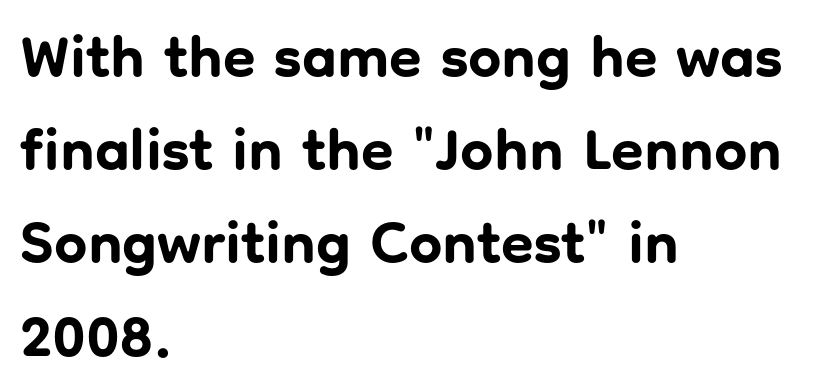
The image shows 59 px bold sans-serif type, upright; set left-aligned, normal line spacing (1.58x), normal letter spacing, not underlined; low stroke contrast and a medium x-height.
